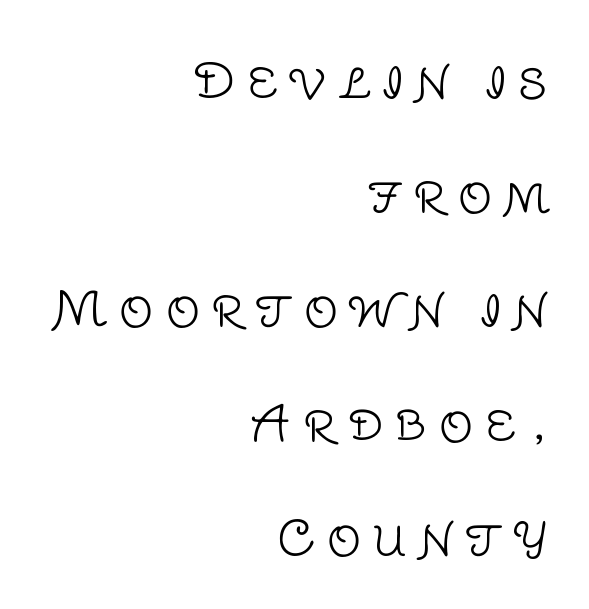
The image shows 48 px light sans-serif type; set right-aligned, loose line spacing (2.38x), unusually wide letter spacing (+0.24 em), not underlined; low stroke contrast and a large x-height.
